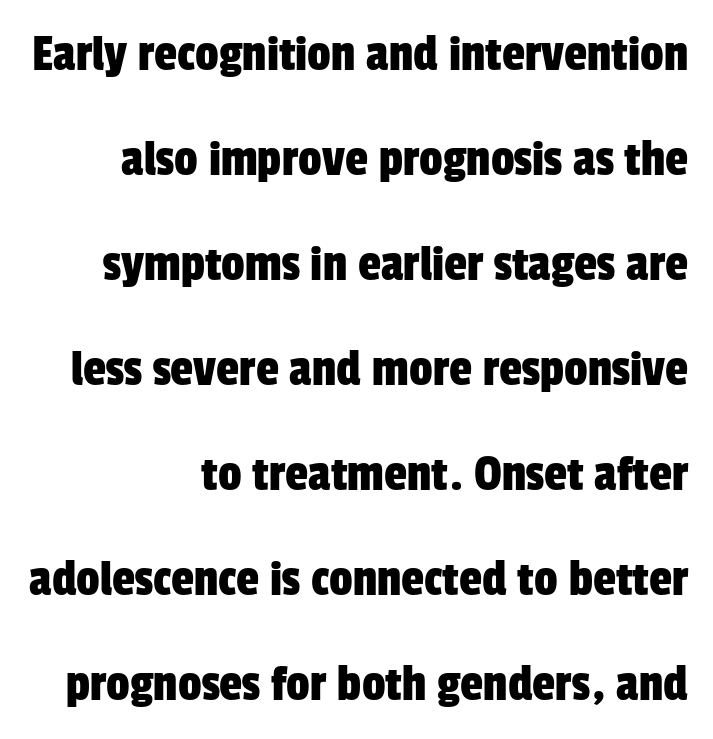
Q: Is the typeface a serif or a sans-serif typeface? A: Sans-serif.
Q: Is the text underlined? A: No.
Q: How is the paragraph aligned? A: Right-aligned.
Q: Is the spacing between letters normal or unusually wide? A: Normal.
Q: Is the spacing between lines tight, normal or loose? A: Loose.
Q: Width (condensed, normal, or wide)? A: Condensed.
Q: Stroke contrast? A: Low.
Q: x-height? A: Medium.
Q: Monospaced? A: No.
